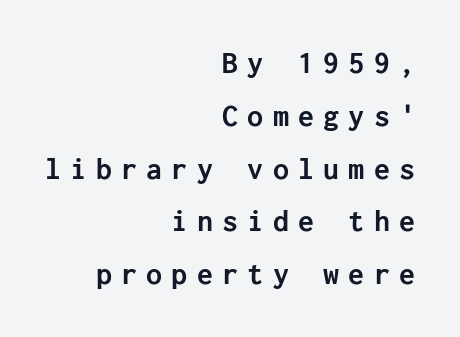
Set as a true bold cut, around the 700 mark. Serifs: no, the terminals of the letterforms are clean. Does extra space separate the letters? Yes, quite a lot of it. Letters rest on an invisible, unmarked baseline.
